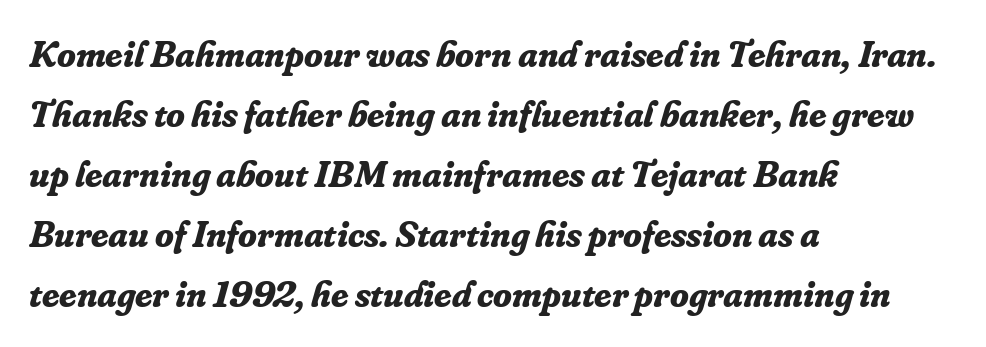
{"serif": "yes", "italic": "yes", "lean": "right", "slant_degrees": 16, "bold": "yes", "weight": "bold", "width": "normal", "stroke_contrast": "low", "x_height": "small", "monospaced": "no", "underline": "no", "align": "left", "line_spacing": "normal", "line_spacing_ratio": 1.58, "letter_spacing": "normal", "letter_spacing_em": 0.0, "glyph_px": 38}
